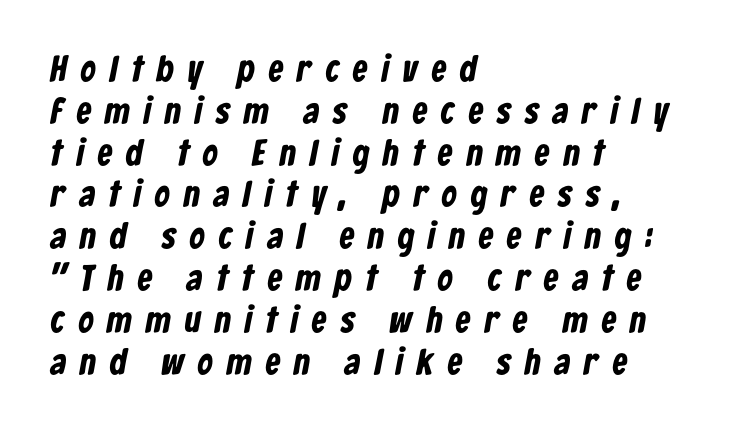
The image shows 37 px bold, condensed sans-serif type; set left-aligned, tight line spacing (1.13x), unusually wide letter spacing (+0.38 em), not underlined; low stroke contrast and a medium x-height.
